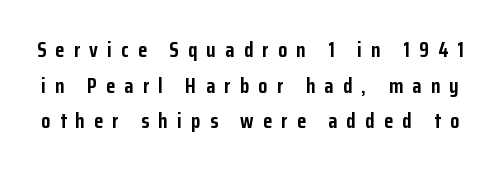
The image shows 21 px bold type, upright; set normal line spacing (1.7x), unusually wide letter spacing (+0.44 em), not underlined.
